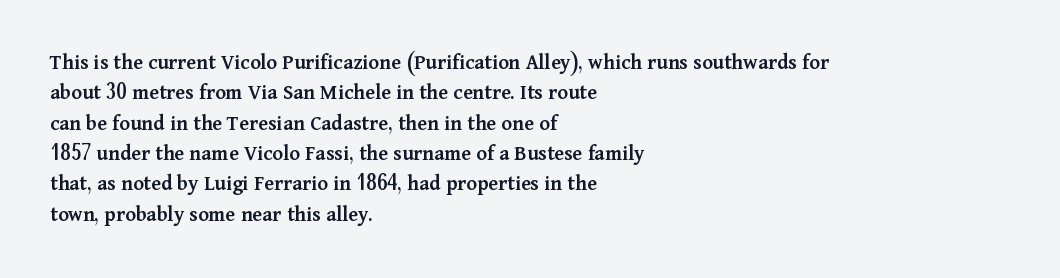
The lines sit at an ordinary, default distance from one another. Letter spacing: default. Check under the words: just untouched page. In terms of weight, the rendering is demibold, just under bold. Short and long lines alike share a common starting point at left. Quick note: not italic, upright.
